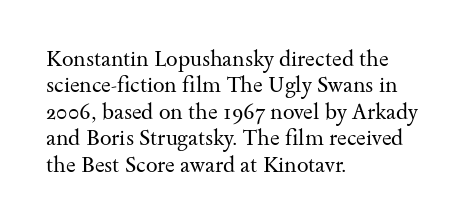
Q: Is the text bold? A: No.
Q: Is the text italic (slanted)? A: No, it is upright.
Q: Is the text underlined? A: No.
Q: How is the paragraph aligned? A: Left-aligned.
Q: Is the spacing between letters normal or unusually wide? A: Normal.
Q: Is the spacing between lines tight, normal or loose? A: Normal.
